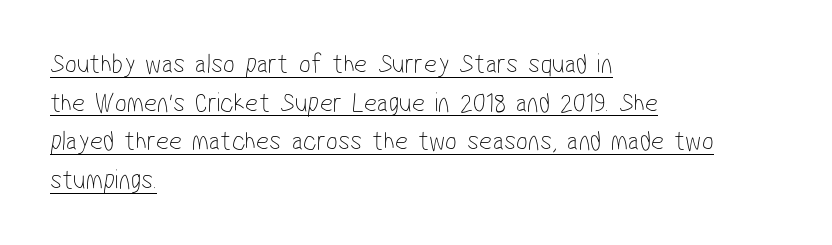
Q: Is the text bold? A: No.
Q: Is the typeface a serif or a sans-serif typeface? A: Sans-serif.
Q: Is the text underlined? A: Yes.
Q: How is the paragraph aligned? A: Left-aligned.
Q: Is the spacing between letters normal or unusually wide? A: Normal.
Q: Is the spacing between lines tight, normal or loose? A: Normal.
Q: Width (condensed, normal, or wide)? A: Condensed.
Q: Stroke contrast? A: Low.
Q: x-height? A: Medium.
Q: Monospaced? A: No.
